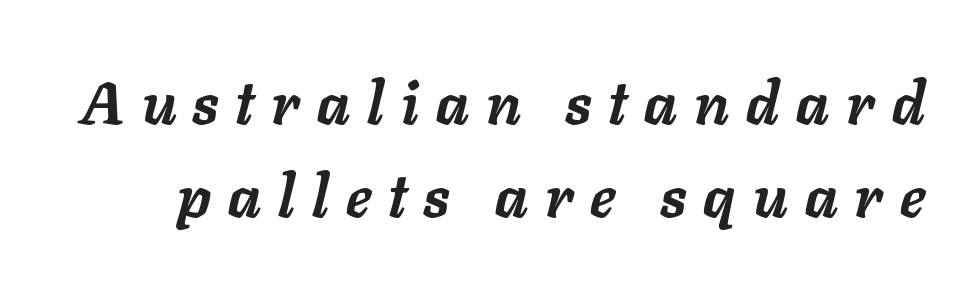
{"italic": "yes", "lean": "right", "slant_degrees": 11, "bold": "yes", "weight": "semibold", "width": "normal", "stroke_contrast": "low", "x_height": "medium", "monospaced": "no", "underline": "no", "line_spacing": "normal", "line_spacing_ratio": 1.58, "letter_spacing": "wide", "letter_spacing_em": 0.29, "glyph_px": 59}
